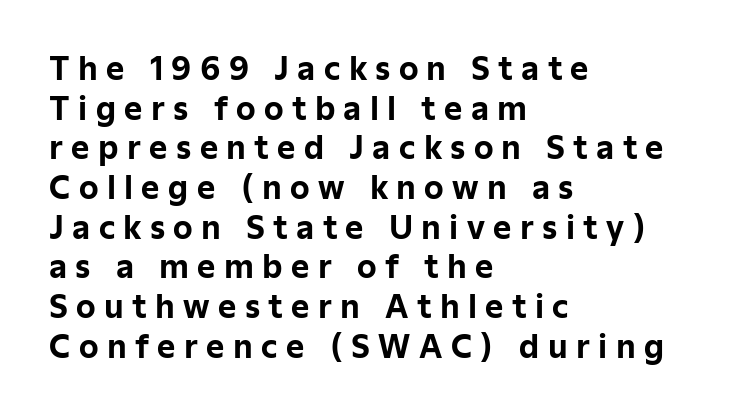
{"serif": "no", "italic": "no", "bold": "yes", "weight": "bold", "width": "normal", "stroke_contrast": "low", "x_height": "medium", "monospaced": "no", "underline": "no", "align": "left", "line_spacing": "normal", "line_spacing_ratio": 1.28, "letter_spacing": "wide", "letter_spacing_em": 0.27, "glyph_px": 31}
